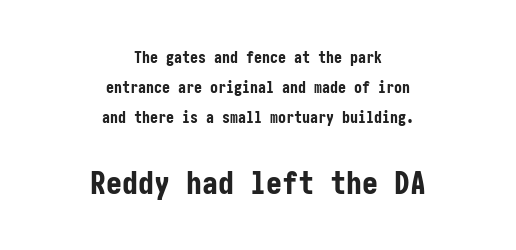
A typesetter would call this zero additional tracking. Italic: no, the glyphs are upright roman. Does the bottom block carry the larger type? Yes, it does. The font family rendered here belongs to the sans-serif group.
